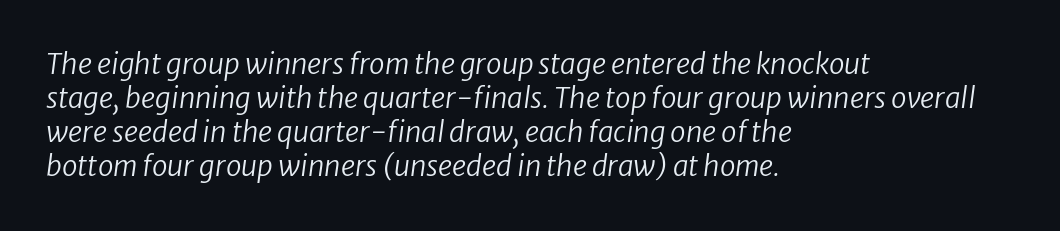
The image shows 28 px regular-weight type, italic (leaning right); set left-aligned, line spacing 1.22x, normal letter spacing, not underlined; low stroke contrast and a medium x-height.
